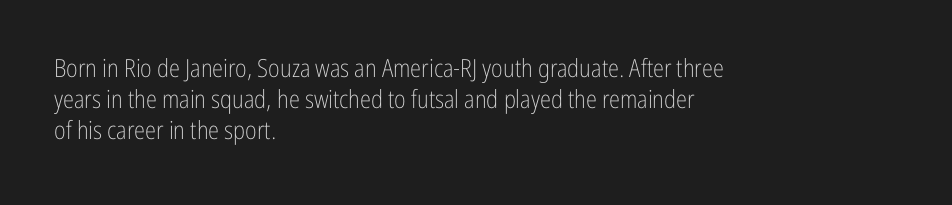
Q: Is the text bold? A: No.
Q: Is the text italic (slanted)? A: No, it is upright.
Q: Is the text underlined? A: No.
Q: How is the paragraph aligned? A: Left-aligned.
Q: Is the spacing between letters normal or unusually wide? A: Normal.
Q: Is the spacing between lines tight, normal or loose? A: Normal.
